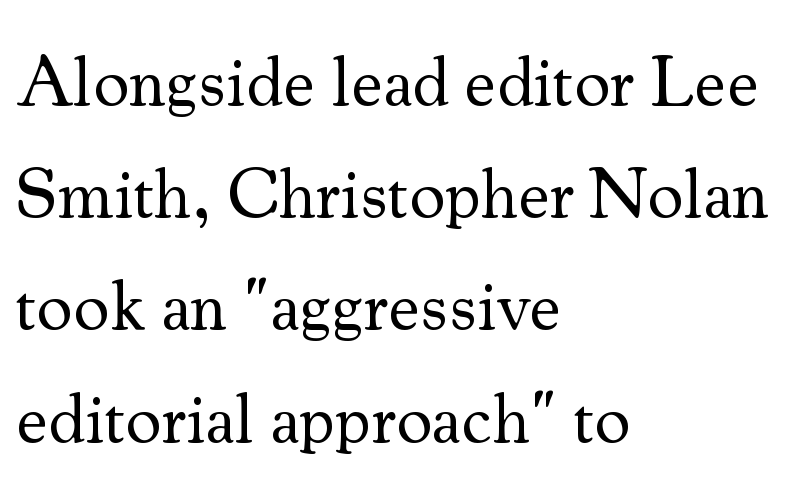
{"serif": "yes", "italic": "no", "bold": "no", "weight": "regular", "width": "normal", "stroke_contrast": "medium", "x_height": "small", "monospaced": "no", "underline": "no", "align": "left", "line_spacing": "normal", "line_spacing_ratio": 1.58, "letter_spacing": "normal", "letter_spacing_em": 0.0, "glyph_px": 71}
